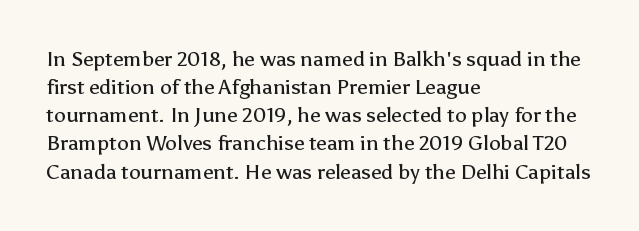
{"italic": "no", "bold": "no", "underline": "no", "align": "left", "line_spacing": "normal", "line_spacing_ratio": 1.34, "letter_spacing": "normal", "letter_spacing_em": 0.0, "glyph_px": 21}
